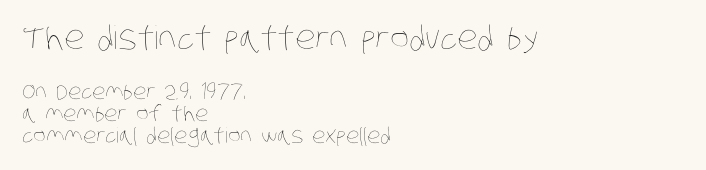
The image shows 32 px thin, condensed type; set left-aligned, tight line spacing (1.05x), normal letter spacing, not underlined; the first (top) block is 1.52x larger; low stroke contrast and a large x-height.
